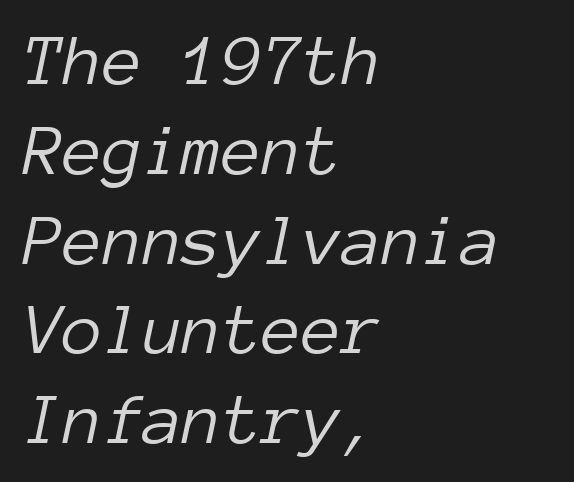
It's the slanting kind of type. The font sits on the lighter half of the weight spectrum, regular included. This rendering uses left alignment, leaving the right contour irregular. The glyphs are unaccompanied by any horizontal stroke below them. The letters sit at their default tracking, neither squeezed nor spread. Fixed-width glyphs throughout — classic coding-font behaviour.
